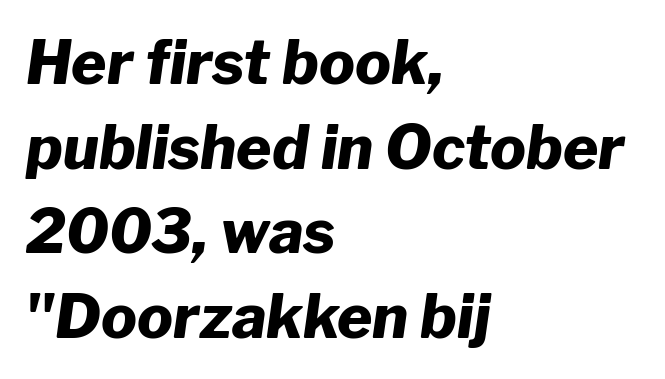
{"italic": "yes", "lean": "right", "slant_degrees": 8, "bold": "yes", "weight": "heavy", "width": "normal", "stroke_contrast": "low", "x_height": "medium", "monospaced": "no", "underline": "no", "align": "left", "line_spacing": "normal", "line_spacing_ratio": 1.41, "letter_spacing": "normal", "letter_spacing_em": 0.0, "glyph_px": 60}
